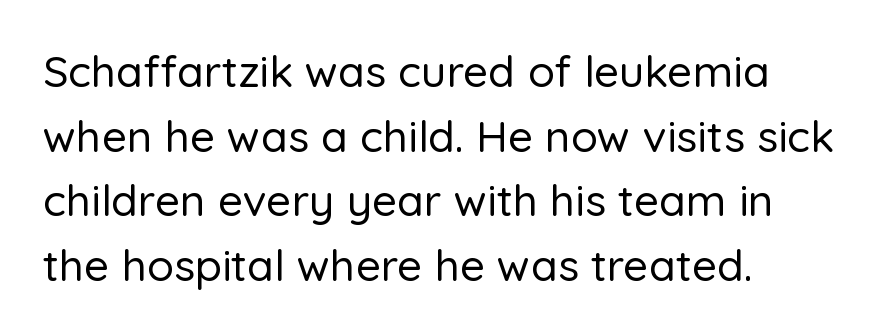
{"serif": "no", "italic": "no", "width": "normal", "stroke_contrast": "low", "x_height": "medium", "monospaced": "no", "underline": "no", "align": "left", "line_spacing": "normal", "line_spacing_ratio": 1.47, "letter_spacing": "normal", "letter_spacing_em": 0.0, "glyph_px": 44}
